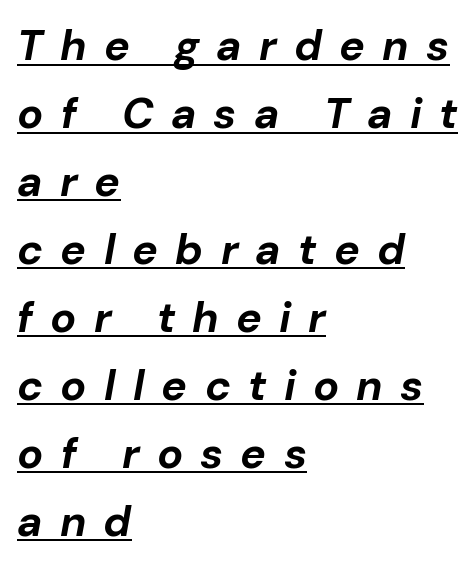
The image shows 43 px bold type, italic (leaning right); set left-aligned, normal line spacing (1.58x), unusually wide letter spacing (+0.4 em), underlined; low stroke contrast and a medium x-height.
